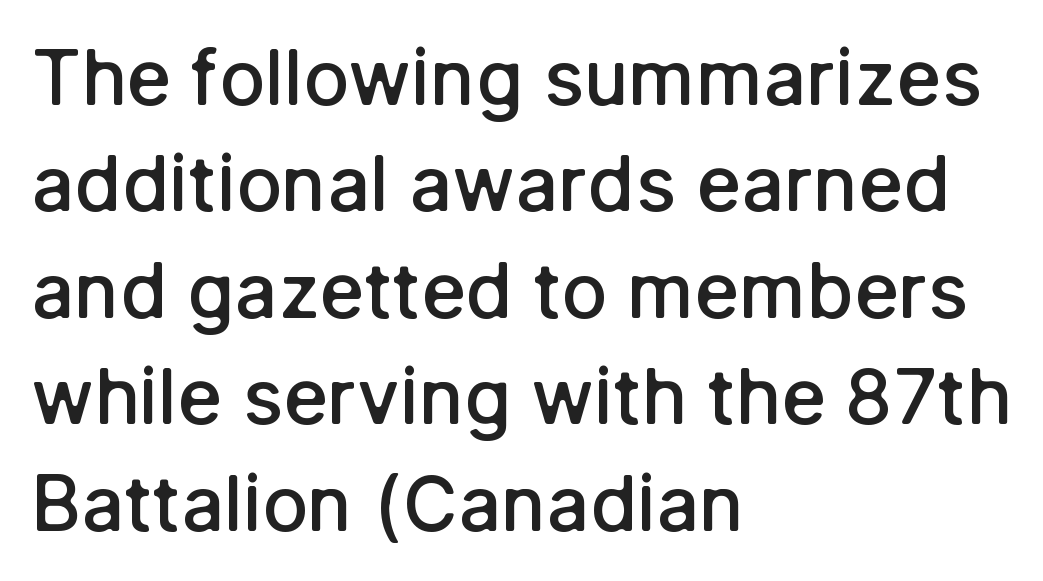
{"serif": "no", "italic": "no", "bold": "semi", "weight": "semibold", "width": "normal", "stroke_contrast": "low", "x_height": "medium", "monospaced": "no", "underline": "no", "align": "left", "line_spacing": "normal", "line_spacing_ratio": 1.4, "letter_spacing": "normal", "letter_spacing_em": 0.0, "glyph_px": 76}
